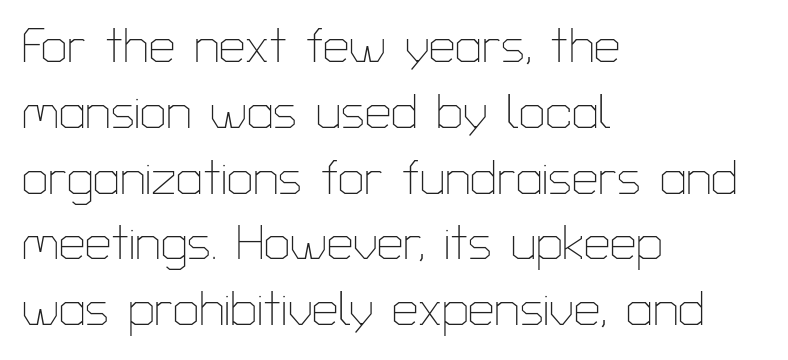
The image shows 47 px thin sans-serif type, upright; set left-aligned, normal line spacing (1.4x), normal letter spacing, not underlined; low stroke contrast and a medium x-height.
